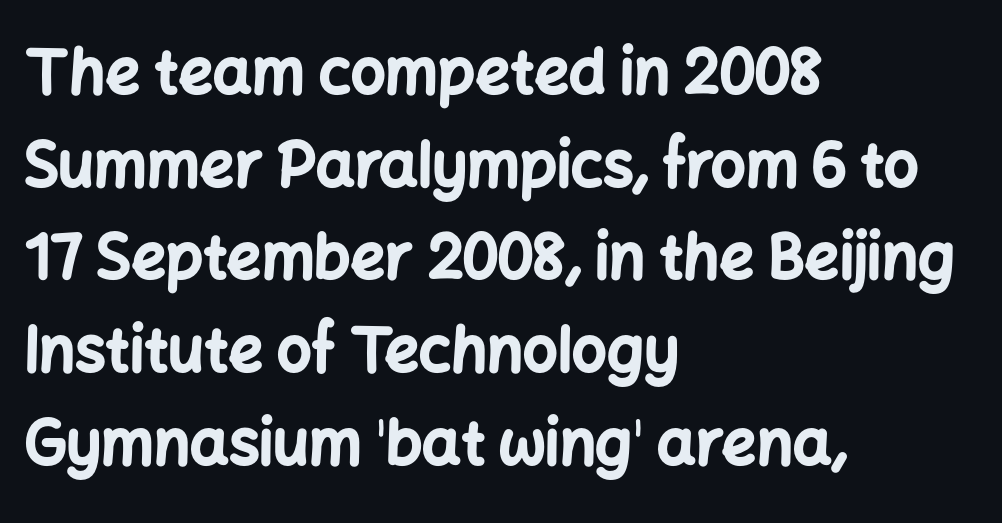
{"serif": "no", "italic": "no", "bold": "yes", "weight": "bold", "width": "normal", "stroke_contrast": "low", "x_height": "medium", "monospaced": "no", "underline": "no", "align": "left", "line_spacing": "normal", "line_spacing_ratio": 1.52, "letter_spacing": "normal", "letter_spacing_em": 0.0, "glyph_px": 61}
